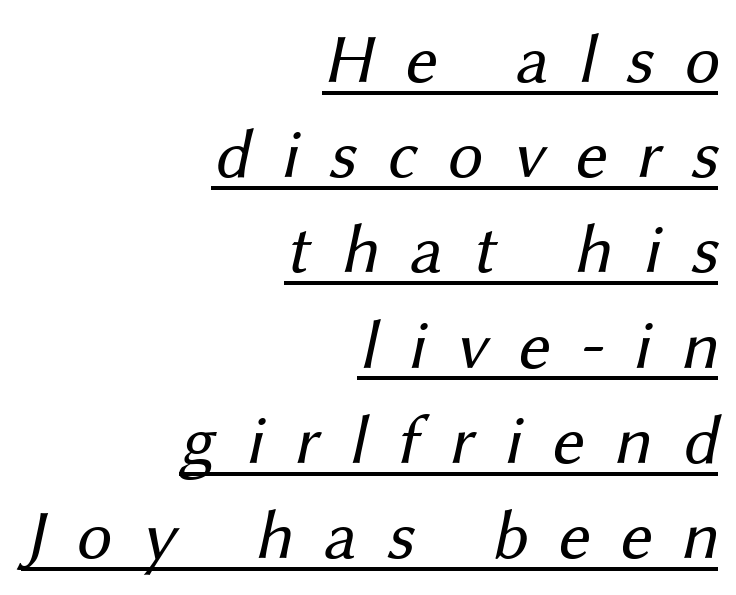
Q: Is the text bold? A: No.
Q: Is the typeface a serif or a sans-serif typeface? A: Sans-serif.
Q: Is the text underlined? A: Yes.
Q: How is the paragraph aligned? A: Right-aligned.
Q: Is the spacing between letters normal or unusually wide? A: Unusually wide.
Q: Is the spacing between lines tight, normal or loose? A: Normal.
Q: Width (condensed, normal, or wide)? A: Normal.
Q: Stroke contrast? A: Medium.
Q: x-height? A: Medium.
Q: Monospaced? A: No.
